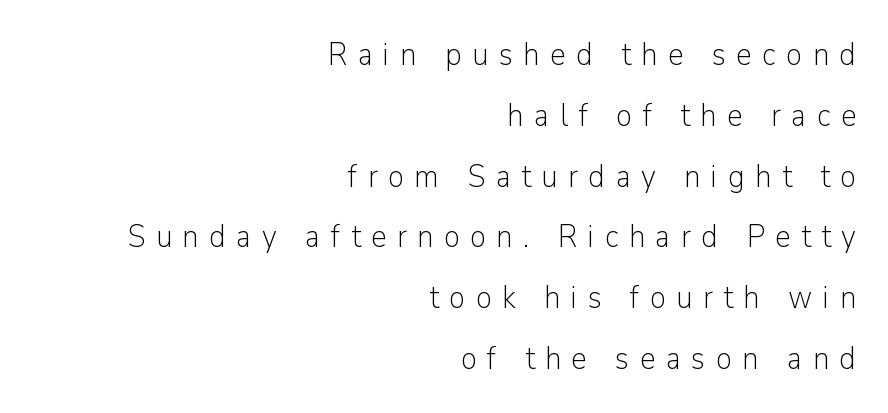
Does the leading feel generous? Absolutely, it's lavish. Typeset ragged left — the right edge is the straight one. Does the type have serifs? No, each stem ends abruptly. The baseline area is clear. Honestly, the letter spacing is so wide it's the main thing you notice.
